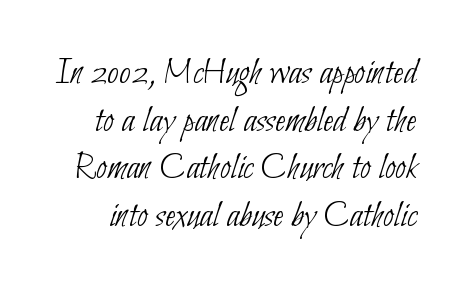
Character widths vary here, with narrow letters taking less room than wide ones. This sample uses plain, unmodified letter spacing. The area under the type is left untouched. A typesetter would label this face a sans. Heft: none added — not bold.
